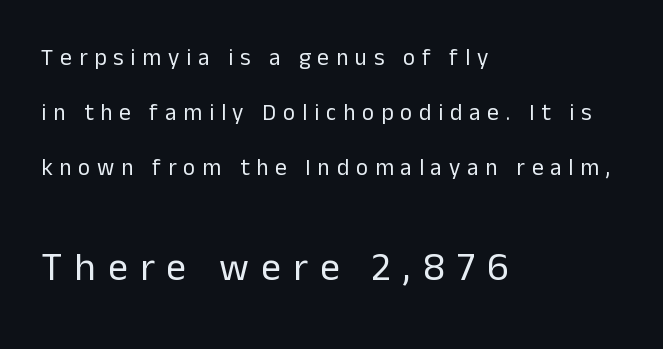
Letter spacing: wide. Unlike italic type, these characters show no tilt at all. Honestly, the rows look like they've been pulled way apart. The zone under the glyphs is completely vacant. Counters stay open thanks to moderate or lighter strokes.
